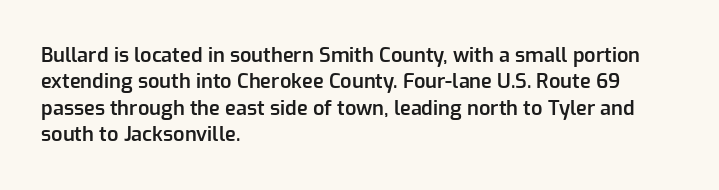
Q: Is the text bold? A: Semi-bold.
Q: Is the text italic (slanted)? A: No, it is upright.
Q: Is the text underlined? A: No.
Q: How is the paragraph aligned? A: Left-aligned.
Q: Is the spacing between letters normal or unusually wide? A: Normal.
Q: Is the spacing between lines tight, normal or loose? A: Normal.
